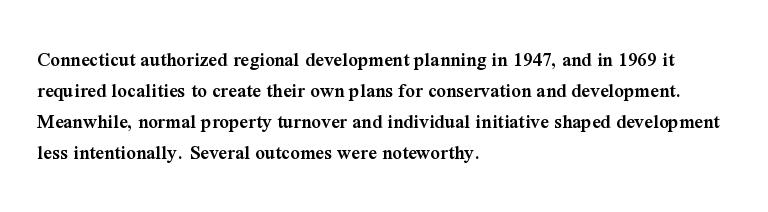
{"italic": "no", "bold": "semi", "underline": "no", "align": "left", "line_spacing": "normal", "line_spacing_ratio": 1.48, "letter_spacing": "normal", "letter_spacing_em": 0.0, "glyph_px": 21}
